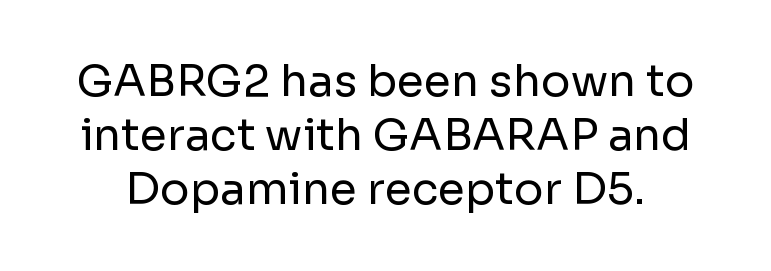
Descender tails drop into unmarked territory. A typesetter would call this proportional, since set widths differ per character. The lettering holds an erect, upright posture throughout. To sum up the face: it is a sans, with no serifs. Stroke thickness stays within the range of a standard reading face or lighter. No extra tracking has been applied to these lines.
